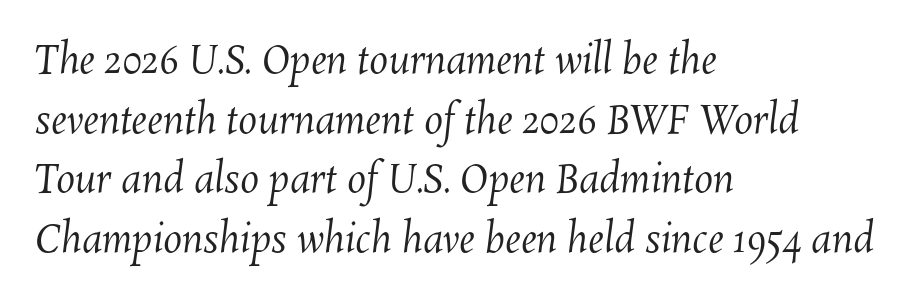
{"bold": "no", "weight": "regular", "width": "normal", "stroke_contrast": "medium", "x_height": "medium", "monospaced": "no", "underline": "no", "align": "left", "line_spacing": "normal", "line_spacing_ratio": 1.57, "letter_spacing": "normal", "letter_spacing_em": 0.0, "glyph_px": 38}
